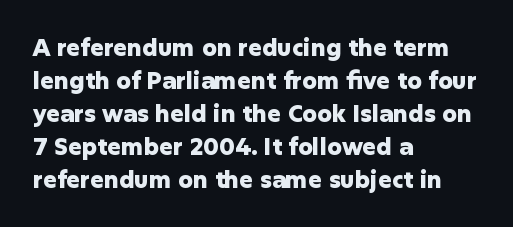
The image shows 23 px bold type, upright; set left-aligned, normal line spacing (1.43x), normal letter spacing, not underlined.
